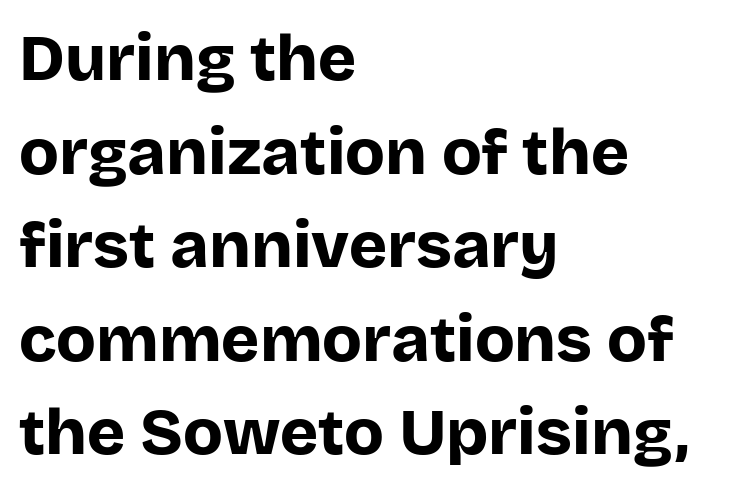
Q: Is the text bold? A: Yes.
Q: Is the text italic (slanted)? A: No, it is upright.
Q: Is the typeface a serif or a sans-serif typeface? A: Sans-serif.
Q: Is the text underlined? A: No.
Q: How is the paragraph aligned? A: Left-aligned.
Q: Is the spacing between letters normal or unusually wide? A: Normal.
Q: Is the spacing between lines tight, normal or loose? A: Normal.
Q: Width (condensed, normal, or wide)? A: Normal.
Q: Stroke contrast? A: Low.
Q: x-height? A: Large.
Q: Monospaced? A: No.
